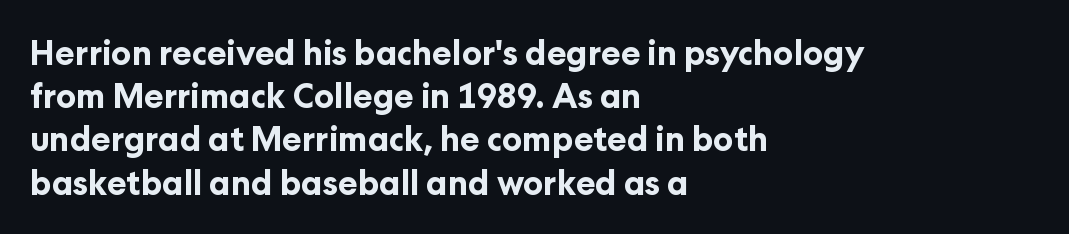
Q: Is the text bold? A: Yes.
Q: Is the text italic (slanted)? A: No, it is upright.
Q: Is the typeface a serif or a sans-serif typeface? A: Sans-serif.
Q: Is the text underlined? A: No.
Q: How is the paragraph aligned? A: Left-aligned.
Q: Is the spacing between letters normal or unusually wide? A: Normal.
Q: Is the spacing between lines tight, normal or loose? A: Normal.
Q: Width (condensed, normal, or wide)? A: Normal.
Q: Stroke contrast? A: Low.
Q: x-height? A: Medium.
Q: Monospaced? A: No.
